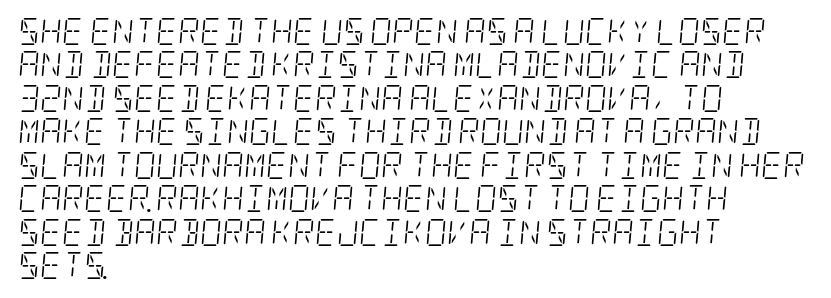
{"italic": "yes", "lean": "right", "slant_degrees": 5, "bold": "no", "underline": "no", "align": "left", "line_spacing_ratio": 1.24, "letter_spacing": "normal", "letter_spacing_em": 0.0, "glyph_px": 27}
